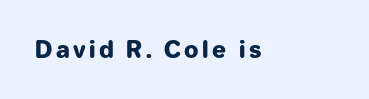
The image shows 23 px bold type, upright; set not underlined.
